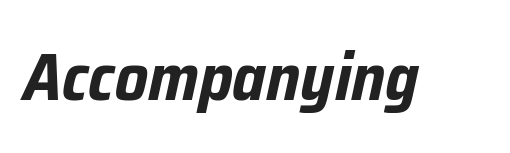
Is this a fixed-width face? No — the glyphs have proportional, varying widths. Look at the stroke-to-counter ratio: heavy, a bold. The type is set solid horizontally, with unmodified tracking. An italicized treatment has been applied to the whole sample. Plain, unruled lines of type.
